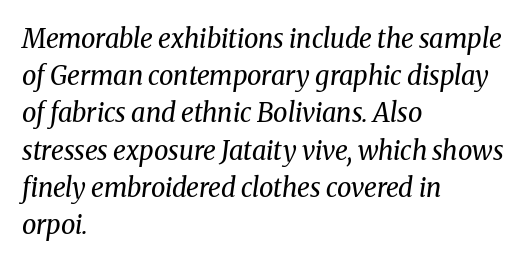
Beneath every word, the page is bare. Line starts are locked; line ends wander. Horizontal bands of white between lines are of average thickness. Letters have the restrained weight of plain body copy at most. The letters are slanted; this is an italic face. Glyph-to-glyph distance matches everyday printed text.
